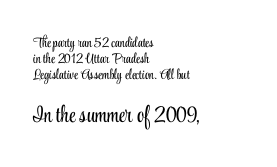
{"bold": "no", "underline": "no", "align": "left", "line_spacing": "tight", "line_spacing_ratio": 1.13, "letter_spacing": "normal", "letter_spacing_em": 0.0, "larger_block": "second", "size_ratio": 1.64, "glyph_px": 23}
